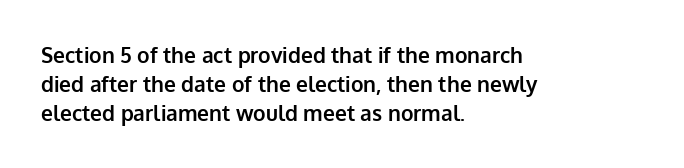
Q: Is the text bold? A: Yes.
Q: Is the text italic (slanted)? A: No, it is upright.
Q: Is the text underlined? A: No.
Q: How is the paragraph aligned? A: Left-aligned.
Q: Is the spacing between letters normal or unusually wide? A: Normal.
Q: Is the spacing between lines tight, normal or loose? A: Normal.
